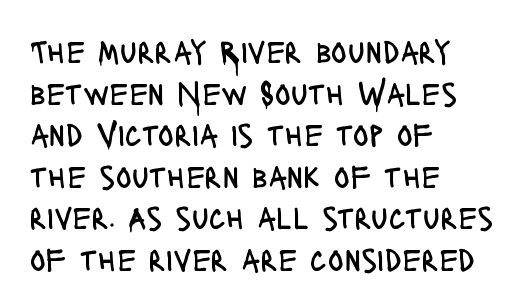
Q: Is the text bold? A: No.
Q: Is the text italic (slanted)? A: No, it is upright.
Q: Is the typeface a serif or a sans-serif typeface? A: Sans-serif.
Q: Is the text underlined? A: No.
Q: How is the paragraph aligned? A: Left-aligned.
Q: Is the spacing between letters normal or unusually wide? A: Normal.
Q: Is the spacing between lines tight, normal or loose? A: Normal.
Q: Width (condensed, normal, or wide)? A: Condensed.
Q: Stroke contrast? A: Low.
Q: x-height? A: Large.
Q: Monospaced? A: No.
